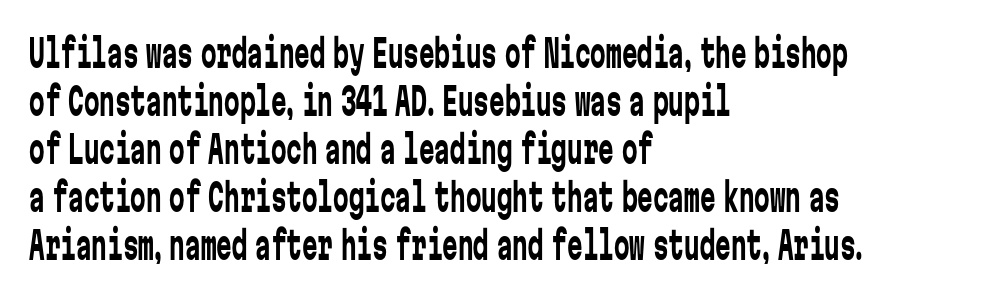
The image shows 39 px regular-weight, condensed sans-serif type, upright, monospaced; set left-aligned, line spacing 1.23x, normal letter spacing, not underlined; low stroke contrast and a medium x-height.
